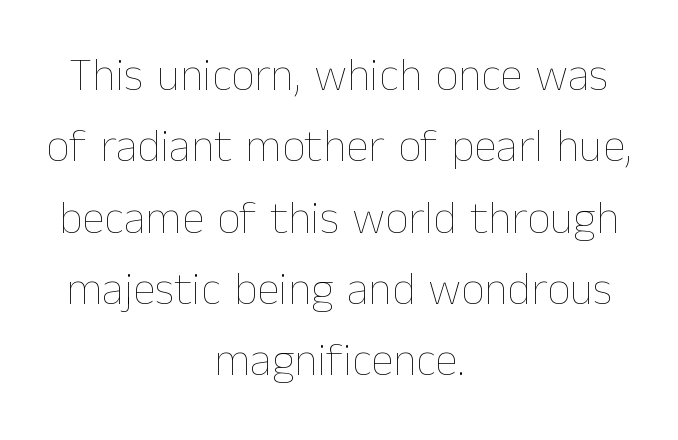
The image shows 46 px thin type, upright; set centered, normal line spacing (1.55x), normal letter spacing, not underlined; low stroke contrast and a medium x-height.
